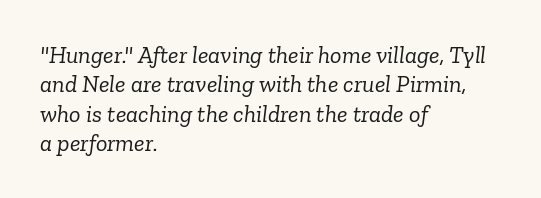
Q: Is the text bold? A: No.
Q: Is the text italic (slanted)? A: Yes, it leans right by about 6 degrees.
Q: Is the text underlined? A: No.
Q: How is the paragraph aligned? A: Left-aligned.
Q: Is the spacing between letters normal or unusually wide? A: Normal.
